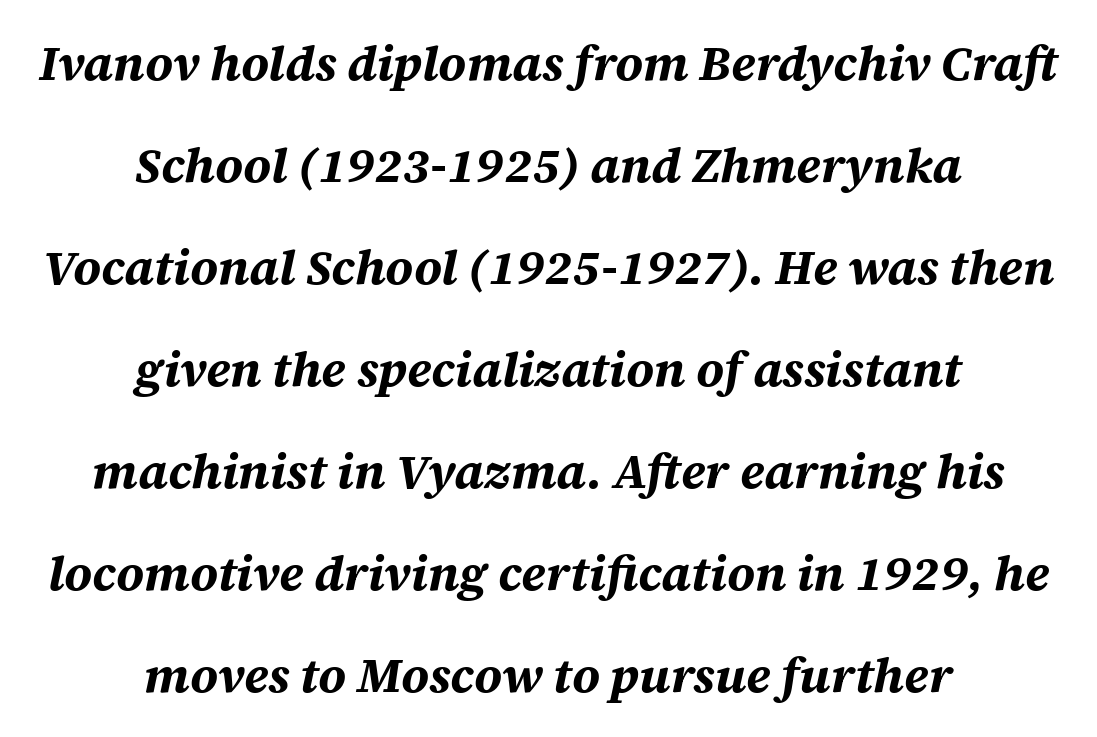
The image shows 49 px bold type, italic (leaning right); set centered, loose line spacing (2.08x), normal letter spacing, not underlined; medium stroke contrast and a large x-height.
